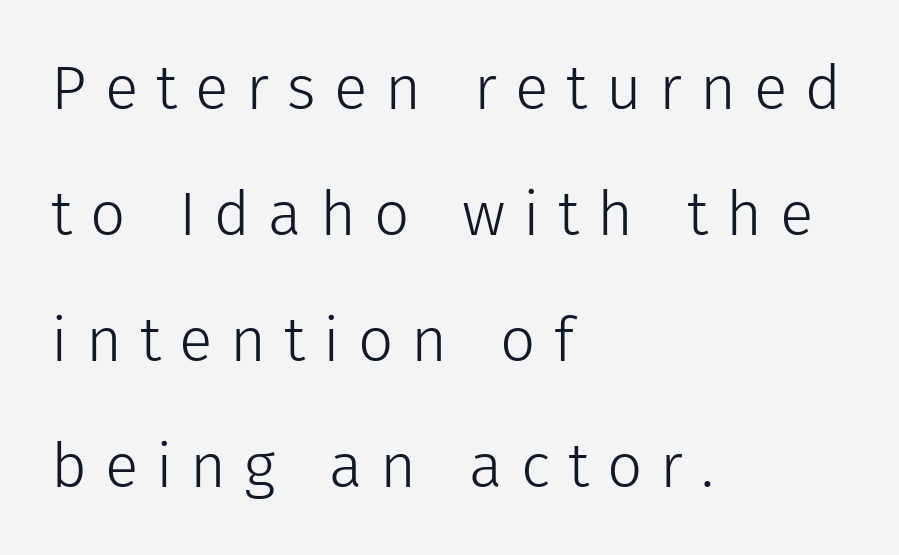
The image shows 62 px light sans-serif type, upright; set left-aligned, loose line spacing (2.03x), unusually wide letter spacing (+0.29 em), not underlined; low stroke contrast and a medium x-height.
